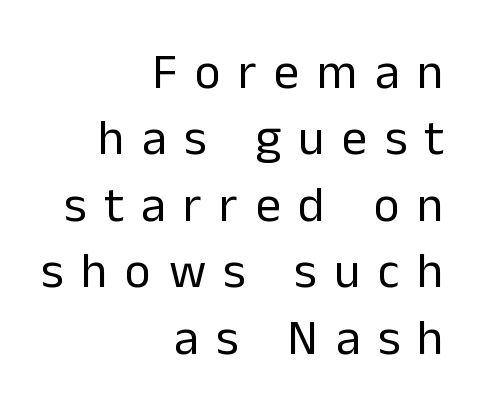
{"serif": "no", "italic": "no", "bold": "no", "weight": "regular", "width": "normal", "stroke_contrast": "low", "x_height": "medium", "monospaced": "no", "underline": "no", "align": "right", "line_spacing": "normal", "line_spacing_ratio": 1.33, "letter_spacing": "wide", "letter_spacing_em": 0.35, "glyph_px": 50}
